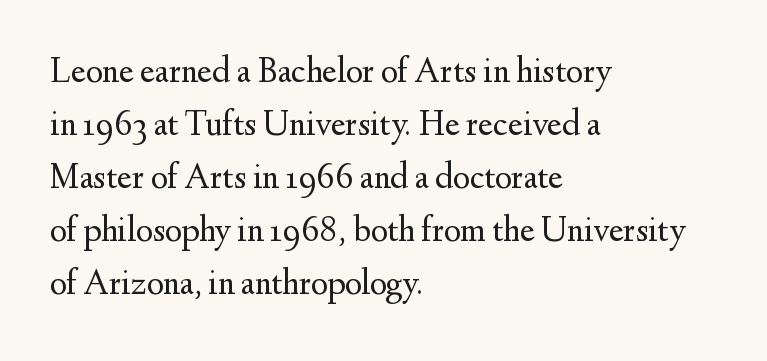
Q: Is the text bold? A: No.
Q: Is the text italic (slanted)? A: No, it is upright.
Q: Is the typeface a serif or a sans-serif typeface? A: Serif.
Q: Is the text underlined? A: No.
Q: How is the paragraph aligned? A: Left-aligned.
Q: Is the spacing between letters normal or unusually wide? A: Normal.
Q: Is the spacing between lines tight, normal or loose? A: Normal.
Q: Width (condensed, normal, or wide)? A: Normal.
Q: Stroke contrast? A: Medium.
Q: x-height? A: Small.
Q: Monospaced? A: No.
